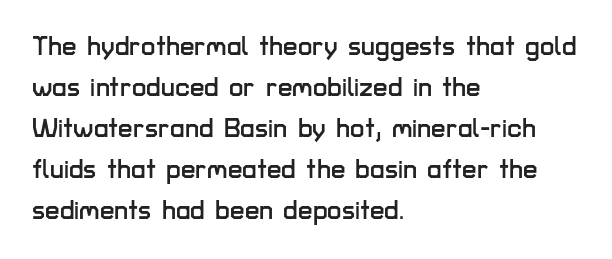
The image shows 26 px text type, upright; set left-aligned, normal line spacing (1.58x), normal letter spacing, not underlined.
